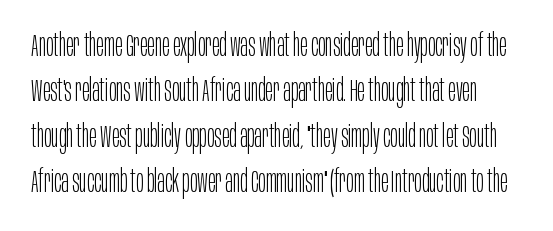
The image shows 31 px light, condensed sans-serif type, upright; set normal line spacing (1.46x), normal letter spacing, not underlined; low stroke contrast and a large x-height.
